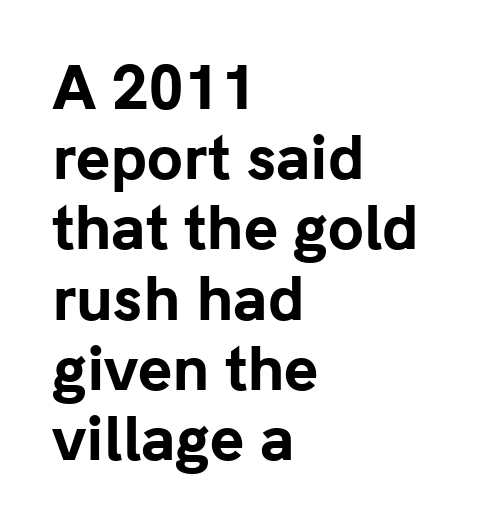
The image shows 58 px bold sans-serif type, upright; set left-aligned, line spacing 1.21x, normal letter spacing, not underlined; low stroke contrast and a medium x-height.
